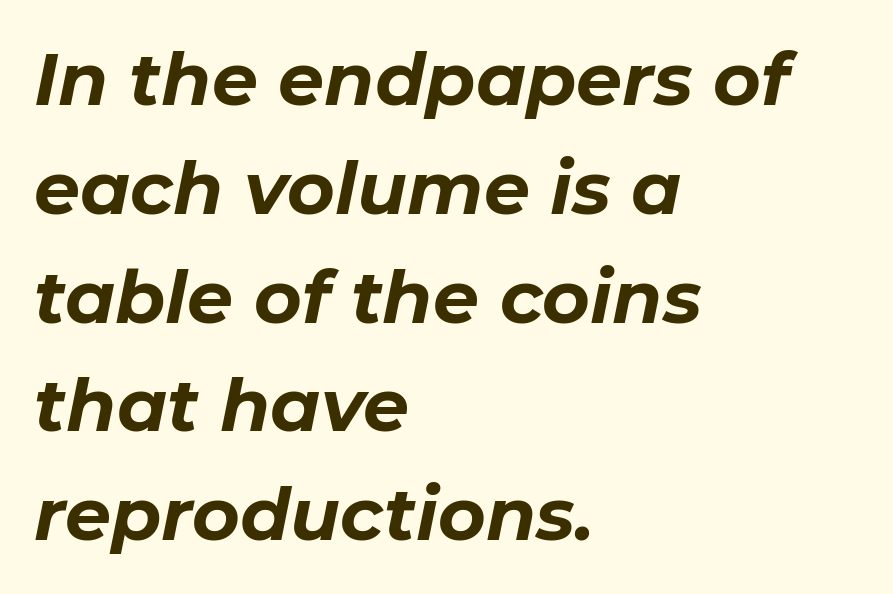
Q: Is the text bold? A: Yes.
Q: Is the text italic (slanted)? A: Yes, it leans right by about 11 degrees.
Q: Is the text underlined? A: No.
Q: How is the paragraph aligned? A: Left-aligned.
Q: Is the spacing between letters normal or unusually wide? A: Normal.
Q: Is the spacing between lines tight, normal or loose? A: Normal.
Q: Width (condensed, normal, or wide)? A: Normal.
Q: Stroke contrast? A: Low.
Q: x-height? A: Medium.
Q: Monospaced? A: No.
